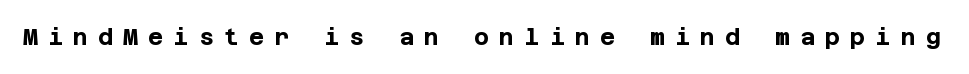
The image shows 23 px bold type, upright; set unusually wide letter spacing (+0.44 em), not underlined.
